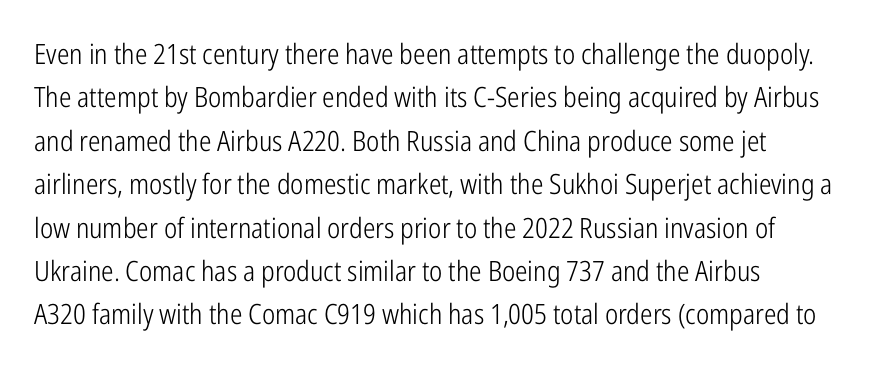
How would I describe the line gaps? Plain and ordinary. This is the regular roman posture of the typeface. All the whitespace from short lines collects on the right. Quick note: underline off. Serifs: no, the terminals of the letterforms are clean.
